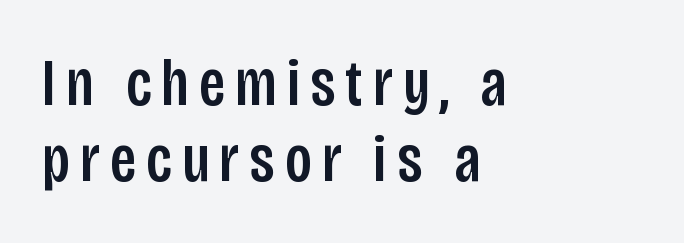
Q: Is the text italic (slanted)? A: No, it is upright.
Q: Is the typeface a serif or a sans-serif typeface? A: Sans-serif.
Q: Is the text underlined? A: No.
Q: How is the paragraph aligned? A: Left-aligned.
Q: Is the spacing between lines tight, normal or loose? A: Tight.
Q: Width (condensed, normal, or wide)? A: Condensed.
Q: Stroke contrast? A: Low.
Q: x-height? A: Large.
Q: Monospaced? A: No.
